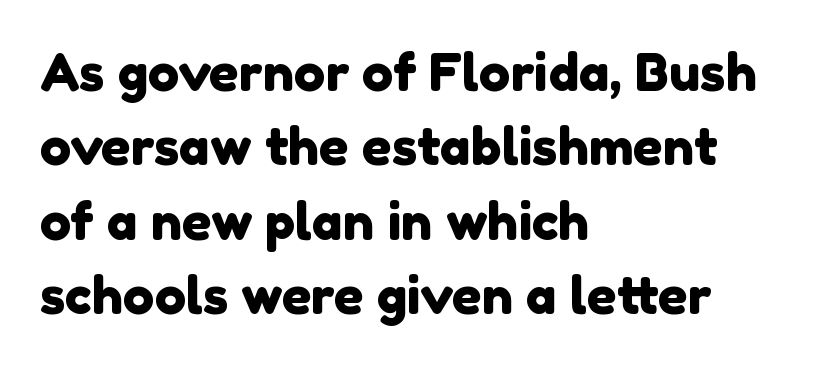
The image shows 52 px sans-serif type; set left-aligned, normal line spacing (1.43x), normal letter spacing, not underlined; a medium x-height.
